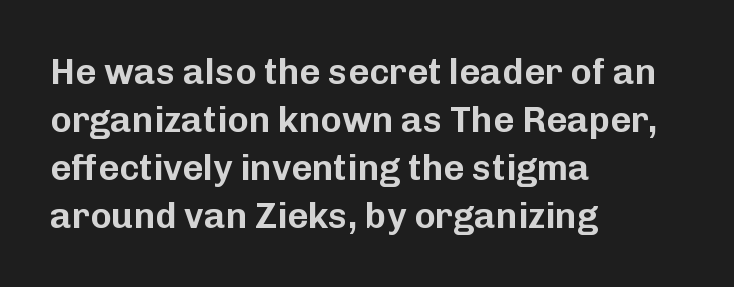
{"serif": "no", "italic": "no", "width": "normal", "stroke_contrast": "low", "x_height": "medium", "monospaced": "no", "underline": "no", "align": "left", "line_spacing": "normal", "line_spacing_ratio": 1.33, "letter_spacing": "normal", "letter_spacing_em": 0.0, "glyph_px": 36}
